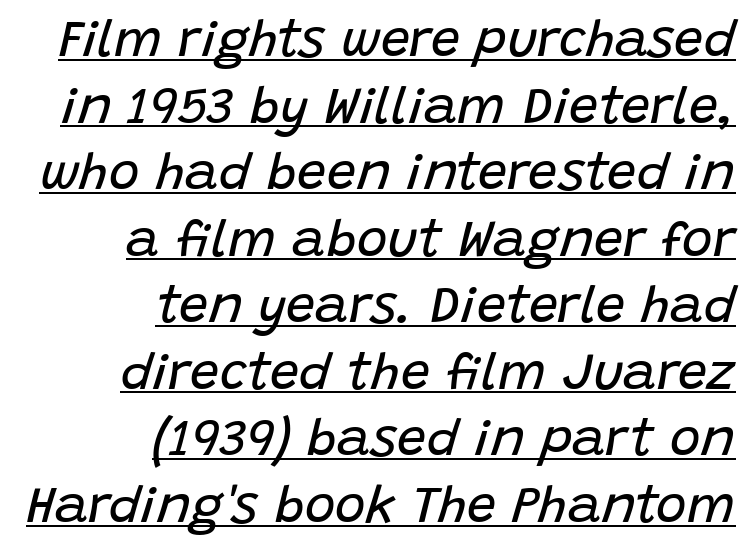
The image shows 52 px regular-weight type, italic (leaning right); set right-aligned, normal line spacing (1.28x), normal letter spacing, underlined; low stroke contrast and a large x-height.
